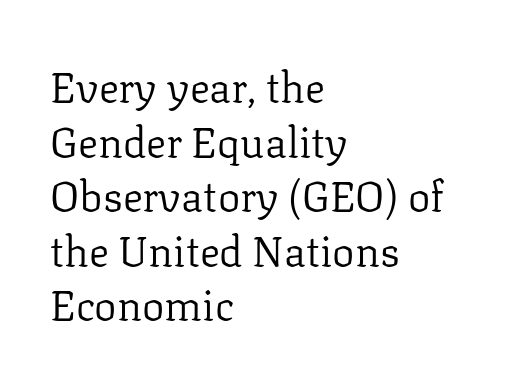
Q: Is the text bold? A: No.
Q: Is the text italic (slanted)? A: No, it is upright.
Q: Is the typeface a serif or a sans-serif typeface? A: Serif.
Q: Is the text underlined? A: No.
Q: How is the paragraph aligned? A: Left-aligned.
Q: Is the spacing between letters normal or unusually wide? A: Normal.
Q: Is the spacing between lines tight, normal or loose? A: Normal.
Q: Width (condensed, normal, or wide)? A: Normal.
Q: Stroke contrast? A: Low.
Q: x-height? A: Medium.
Q: Monospaced? A: No.
